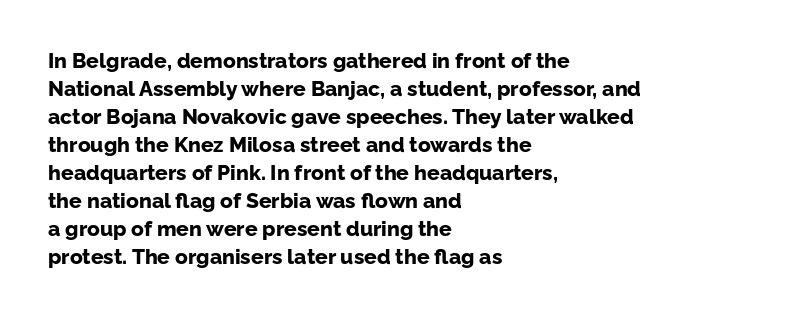
The image shows 21 px bold type, upright; set left-aligned, normal line spacing (1.33x), normal letter spacing, not underlined.
